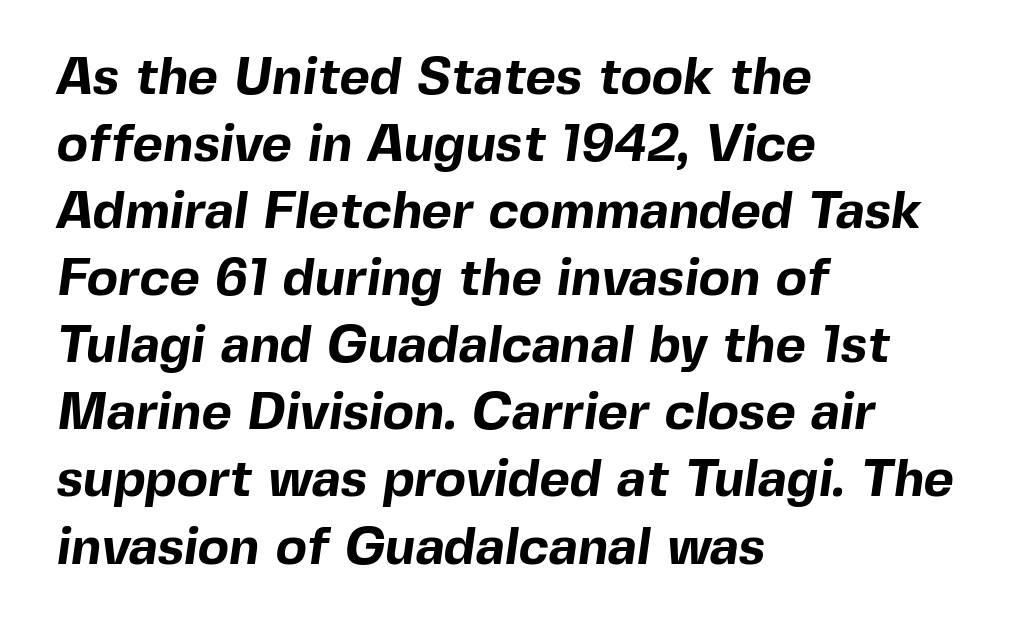
Q: Is the text bold? A: Yes.
Q: Is the typeface a serif or a sans-serif typeface? A: Sans-serif.
Q: Is the text underlined? A: No.
Q: How is the paragraph aligned? A: Left-aligned.
Q: Is the spacing between letters normal or unusually wide? A: Normal.
Q: Is the spacing between lines tight, normal or loose? A: Normal.
Q: Width (condensed, normal, or wide)? A: Normal.
Q: x-height? A: Medium.
Q: Monospaced? A: No.
